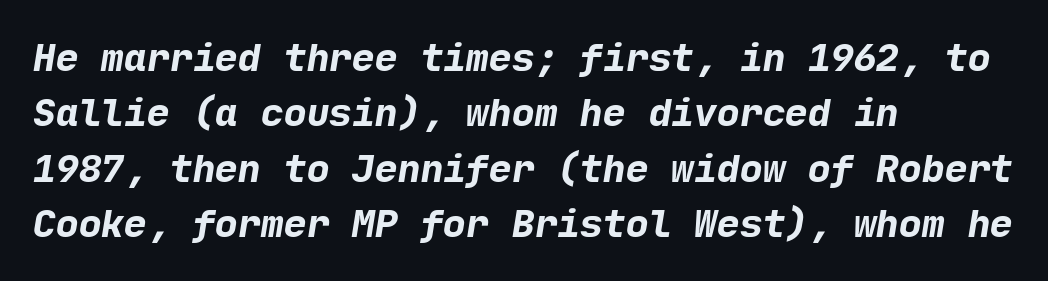
I'd describe the lettering as bold — thick and assertive. Typeset ragged right — the left edge is the straight one. Normally led — the rows are evenly, conventionally spaced. Spacing between characters is what you'd get straight out of the box.
